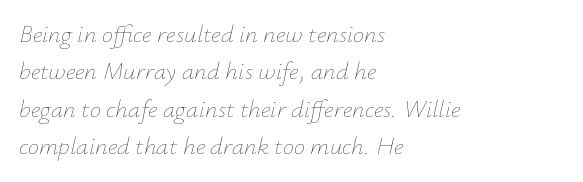
Q: Is the text bold? A: No.
Q: Is the text italic (slanted)? A: Yes, it leans right by about 12 degrees.
Q: Is the text underlined? A: No.
Q: How is the paragraph aligned? A: Left-aligned.
Q: Is the spacing between letters normal or unusually wide? A: Normal.
Q: Is the spacing between lines tight, normal or loose? A: Normal.
